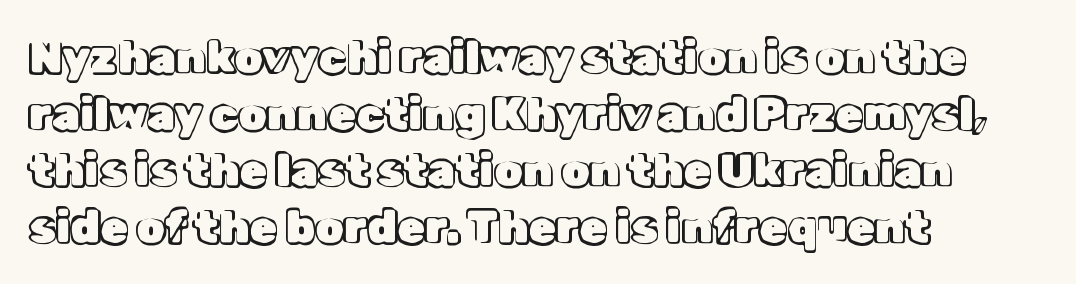
Q: Is the text italic (slanted)? A: No, it is upright.
Q: Is the text underlined? A: No.
Q: How is the paragraph aligned? A: Left-aligned.
Q: Is the spacing between letters normal or unusually wide? A: Normal.
Q: Is the spacing between lines tight, normal or loose? A: Normal.
Q: Width (condensed, normal, or wide)? A: Normal.
Q: x-height? A: Medium.
Q: Monospaced? A: No.
